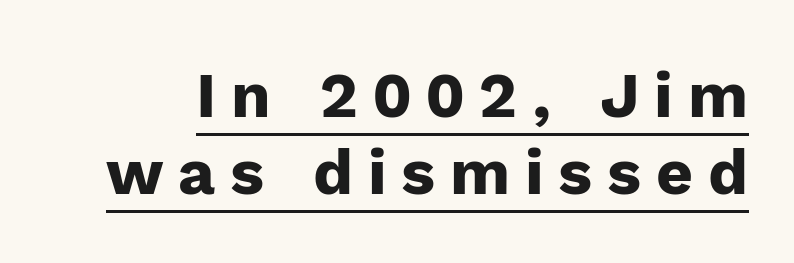
Emphasis by weight is at full strength: bold. A typesetter would call this proportional, since set widths differ per character. To sum up the face: it is a sans, with no serifs. Posture: upright roman. Words appear elongated and porous because spacing is wide. These characters rest on top of a visible drawn line.
